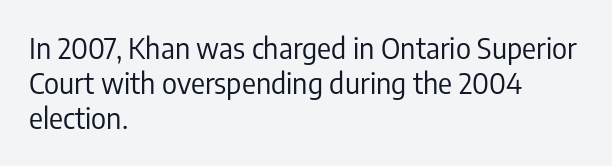
Q: Is the text bold? A: No.
Q: Is the text italic (slanted)? A: No, it is upright.
Q: Is the typeface a serif or a sans-serif typeface? A: Sans-serif.
Q: Is the text underlined? A: No.
Q: How is the paragraph aligned? A: Left-aligned.
Q: Is the spacing between letters normal or unusually wide? A: Normal.
Q: Width (condensed, normal, or wide)? A: Condensed.
Q: Stroke contrast? A: Low.
Q: x-height? A: Medium.
Q: Monospaced? A: No.
